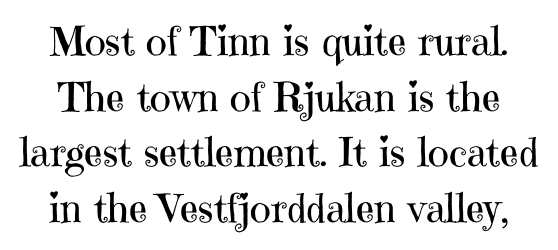
The image shows 40 px regular-weight serif type, upright; set normal line spacing (1.39x), normal letter spacing, not underlined; high stroke contrast and a medium x-height.
